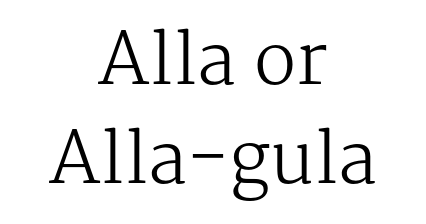
Q: Is the text bold? A: No.
Q: Is the text italic (slanted)? A: No, it is upright.
Q: Is the typeface a serif or a sans-serif typeface? A: Serif.
Q: Is the text underlined? A: No.
Q: How is the paragraph aligned? A: Centered.
Q: Is the spacing between letters normal or unusually wide? A: Normal.
Q: Is the spacing between lines tight, normal or loose? A: Normal.
Q: Width (condensed, normal, or wide)? A: Normal.
Q: Stroke contrast? A: Medium.
Q: x-height? A: Medium.
Q: Monospaced? A: No.
